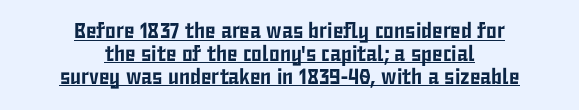
The image shows 22 px text type, upright; set centered, tight line spacing (1.04x), normal letter spacing, underlined.
